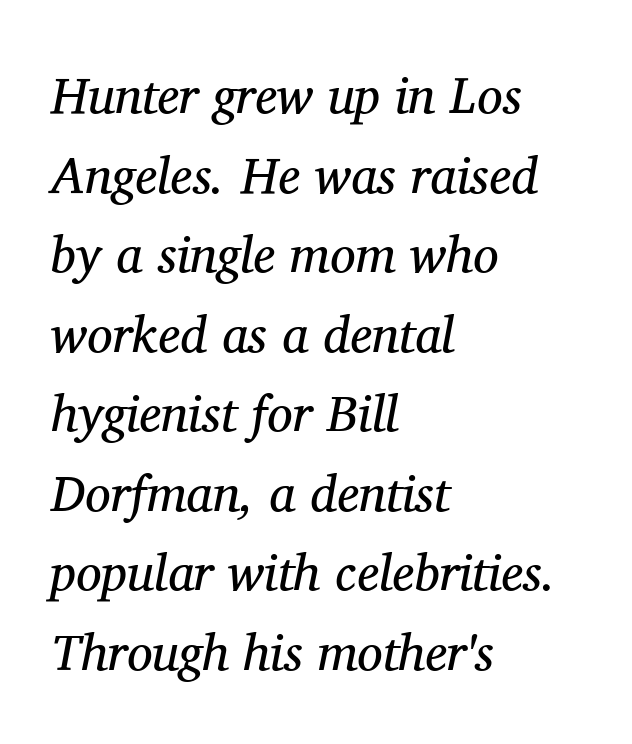
The image shows 51 px regular-weight serif type, italic (leaning right); set left-aligned, normal line spacing (1.56x), normal letter spacing, not underlined; medium stroke contrast and a medium x-height.
